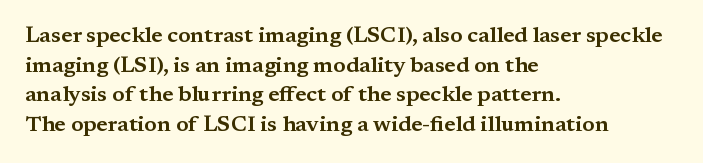
The image shows 22 px text type, upright; set left-aligned, normal line spacing (1.35x), normal letter spacing, not underlined.
